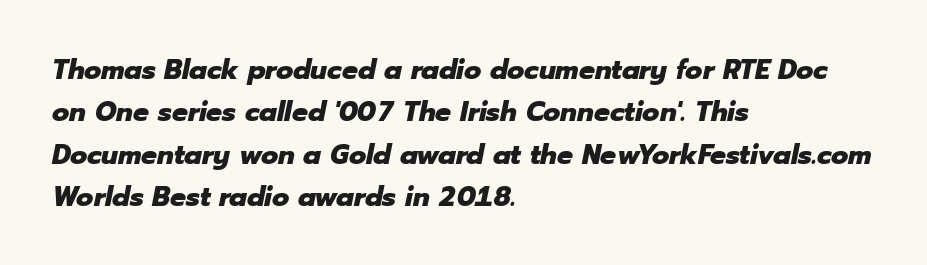
{"italic": "yes", "lean": "right", "slant_degrees": 12, "bold": "yes", "weight": "heavy", "width": "normal", "stroke_contrast": "low", "x_height": "medium", "monospaced": "no", "underline": "no", "align": "left", "line_spacing": "normal", "line_spacing_ratio": 1.51, "letter_spacing": "normal", "letter_spacing_em": 0.0, "glyph_px": 28}
